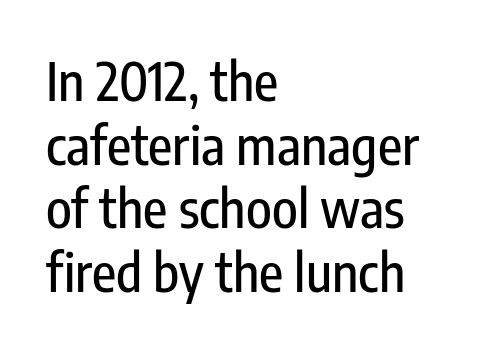
The image shows 53 px condensed sans-serif type, upright; set left-aligned, line spacing 1.2x, normal letter spacing, not underlined; low stroke contrast and a medium x-height.
